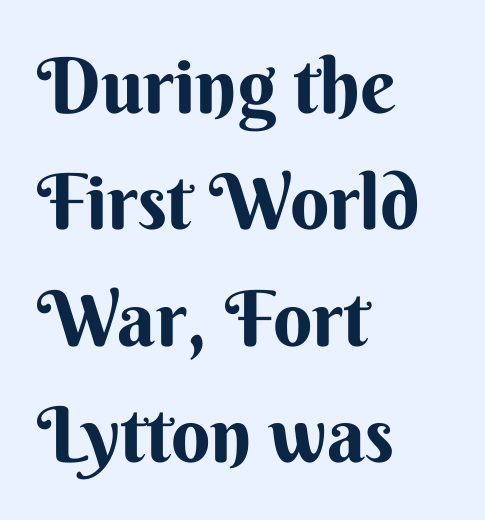
The paragraph has a hard left edge and a soft right edge. Normally led — the rows are evenly, conventionally spaced. Do the letters lean? They stand straight. The face used here is proportionally spaced, like ordinary book or web type. Check the space under the baseline: it is left empty.
